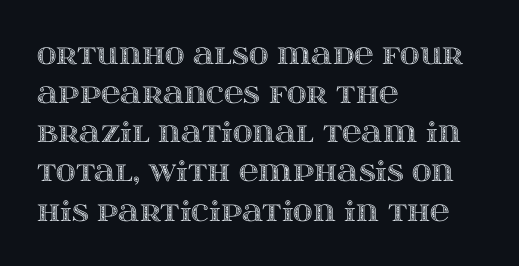
{"italic": "no", "underline": "no", "align": "left", "line_spacing": "normal", "line_spacing_ratio": 1.45, "letter_spacing": "normal", "letter_spacing_em": 0.0, "glyph_px": 27}
